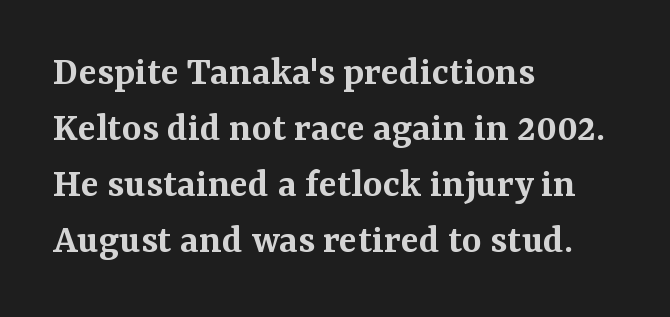
Q: Is the text bold? A: Semi-bold.
Q: Is the text italic (slanted)? A: No, it is upright.
Q: Is the typeface a serif or a sans-serif typeface? A: Serif.
Q: Is the text underlined? A: No.
Q: How is the paragraph aligned? A: Left-aligned.
Q: Is the spacing between letters normal or unusually wide? A: Normal.
Q: Is the spacing between lines tight, normal or loose? A: Normal.
Q: Width (condensed, normal, or wide)? A: Normal.
Q: Stroke contrast? A: Medium.
Q: x-height? A: Medium.
Q: Monospaced? A: No.
